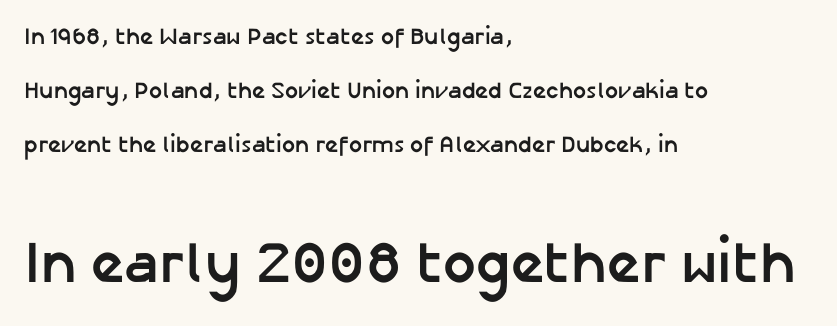
{"serif": "no", "italic": "no", "bold": "yes", "weight": "semibold", "width": "normal", "stroke_contrast": "low", "x_height": "medium", "monospaced": "no", "underline": "no", "align": "left", "line_spacing": "loose", "line_spacing_ratio": 2.35, "letter_spacing": "normal", "letter_spacing_em": 0.0, "larger_block": "second", "size_ratio": 2.52, "glyph_px": 58}
